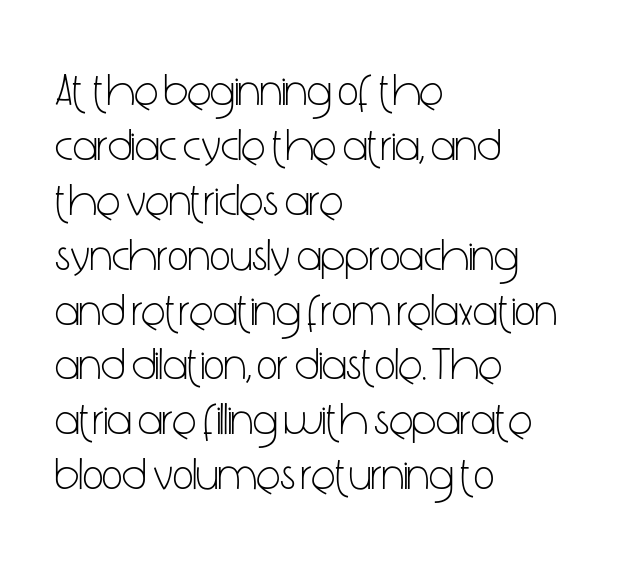
{"serif": "no", "italic": "no", "bold": "no", "weight": "light", "width": "condensed", "stroke_contrast": "low", "x_height": "medium", "monospaced": "no", "underline": "no", "align": "left", "line_spacing_ratio": 1.22, "letter_spacing": "normal", "letter_spacing_em": 0.0, "glyph_px": 45}
